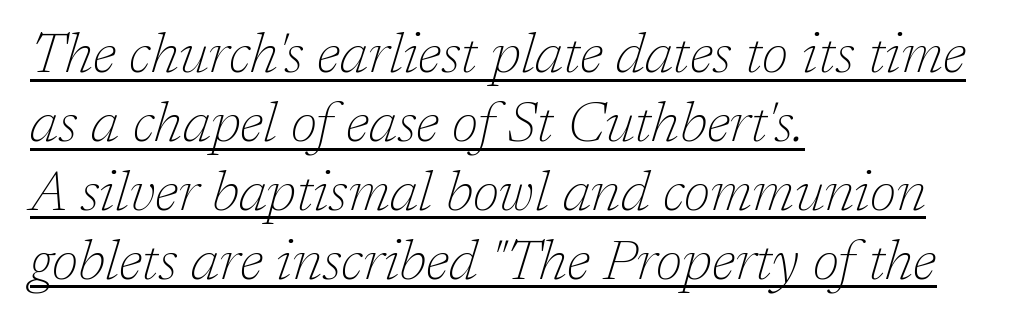
{"serif": "yes", "italic": "yes", "lean": "right", "slant_degrees": 17, "bold": "no", "weight": "thin", "width": "normal", "stroke_contrast": "low", "x_height": "medium", "monospaced": "no", "underline": "yes", "align": "left", "line_spacing_ratio": 1.23, "letter_spacing": "normal", "letter_spacing_em": 0.0, "glyph_px": 56}
